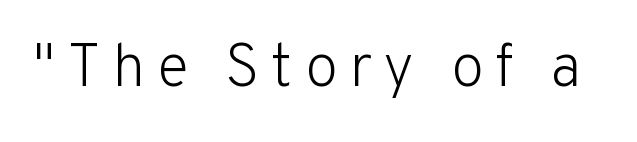
The image shows 60 px light sans-serif type, upright; set not underlined; low stroke contrast and a medium x-height.
